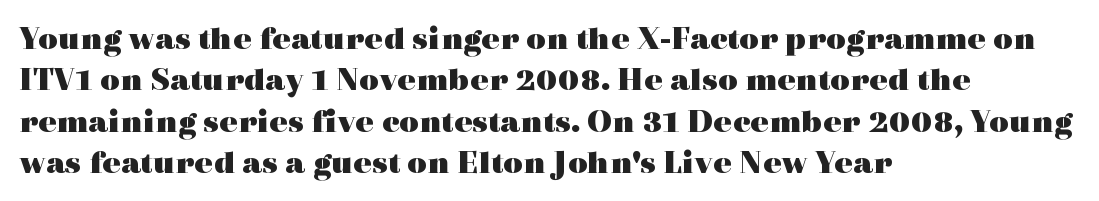
{"serif": "yes", "italic": "no", "bold": "yes", "weight": "heavy", "width": "wide", "x_height": "medium", "monospaced": "no", "underline": "no", "align": "left", "line_spacing_ratio": 1.22, "letter_spacing": "normal", "letter_spacing_em": 0.0, "glyph_px": 34}
